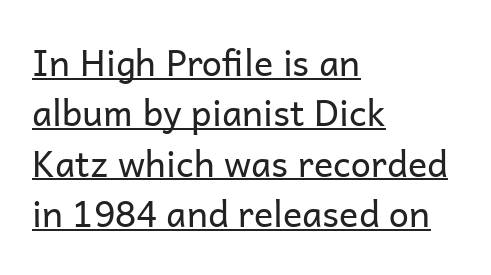
{"serif": "no", "italic": "no", "bold": "no", "weight": "regular", "width": "normal", "stroke_contrast": "low", "x_height": "medium", "monospaced": "no", "underline": "yes", "align": "left", "line_spacing": "normal", "line_spacing_ratio": 1.4, "letter_spacing": "normal", "letter_spacing_em": 0.0, "glyph_px": 36}
